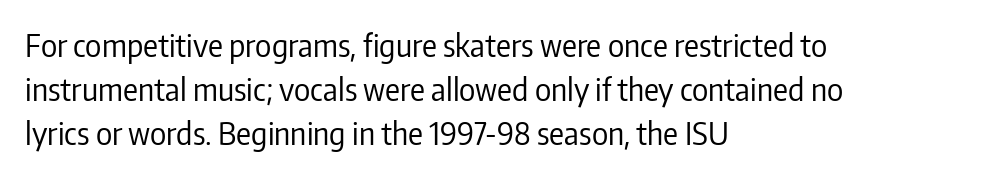
The image shows 31 px regular-weight, condensed sans-serif type, upright; set left-aligned, normal line spacing (1.42x), normal letter spacing, not underlined; low stroke contrast and a medium x-height.
